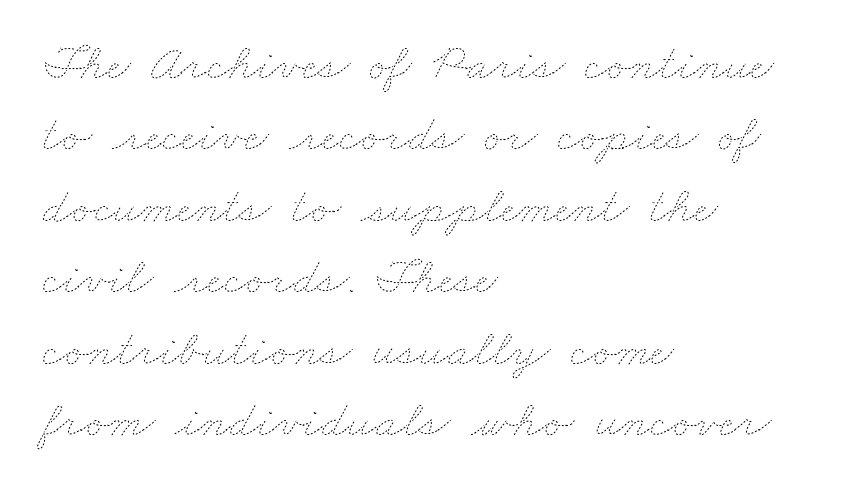
Q: Is the text bold? A: No.
Q: Is the text underlined? A: No.
Q: How is the paragraph aligned? A: Left-aligned.
Q: Is the spacing between letters normal or unusually wide? A: Normal.
Q: Is the spacing between lines tight, normal or loose? A: Normal.
Q: Width (condensed, normal, or wide)? A: Wide.
Q: Stroke contrast? A: Low.
Q: x-height? A: Small.
Q: Monospaced? A: No.
